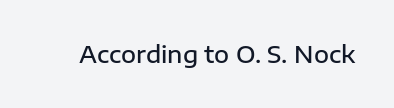
{"italic": "no", "bold": "semi", "underline": "no", "letter_spacing": "normal", "letter_spacing_em": 0.0, "glyph_px": 23}
